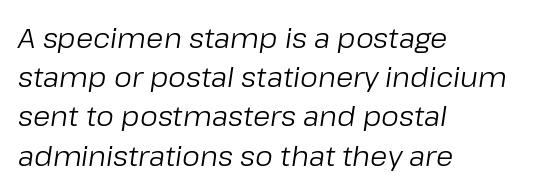
Italic: yes, the glyphs are oblique. Think of a printed novel: that variable character pitch is what you see here. The specimen omits any rule beneath the text block's lines. Vertical stems look standard width or narrower in stroke. The ragged edge is on the right, which tells us the setting is flush left. What's the leading like? Ordinary, nothing unusual.
